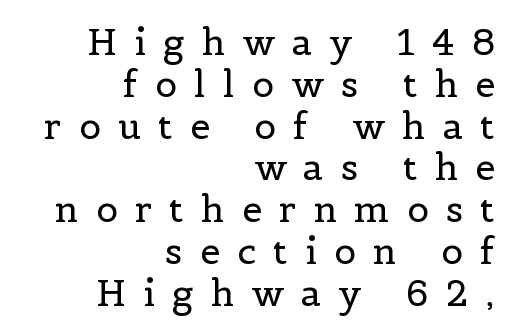
Q: Is the text bold? A: No.
Q: Is the text italic (slanted)? A: No, it is upright.
Q: Is the typeface a serif or a sans-serif typeface? A: Serif.
Q: Is the text underlined? A: No.
Q: How is the paragraph aligned? A: Right-aligned.
Q: Is the spacing between letters normal or unusually wide? A: Unusually wide.
Q: Width (condensed, normal, or wide)? A: Normal.
Q: x-height? A: Medium.
Q: Monospaced? A: No.
